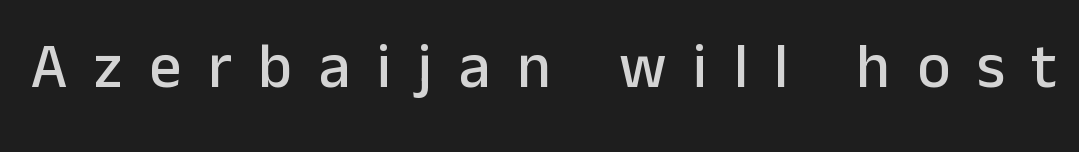
Q: Is the text italic (slanted)? A: No, it is upright.
Q: Is the typeface a serif or a sans-serif typeface? A: Sans-serif.
Q: Is the text underlined? A: No.
Q: Is the spacing between letters normal or unusually wide? A: Unusually wide.
Q: Width (condensed, normal, or wide)? A: Normal.
Q: Stroke contrast? A: Low.
Q: x-height? A: Medium.
Q: Monospaced? A: No.
